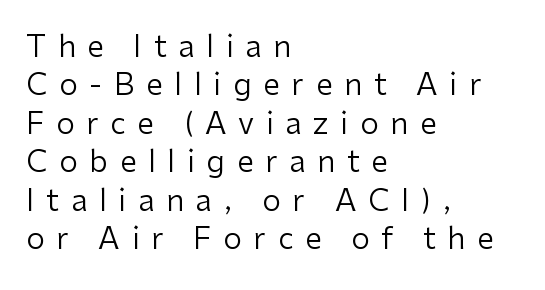
The image shows 30 px regular-weight sans-serif type, upright; set left-aligned, normal line spacing (1.28x), unusually wide letter spacing (+0.39 em), not underlined; low stroke contrast and a medium x-height.
